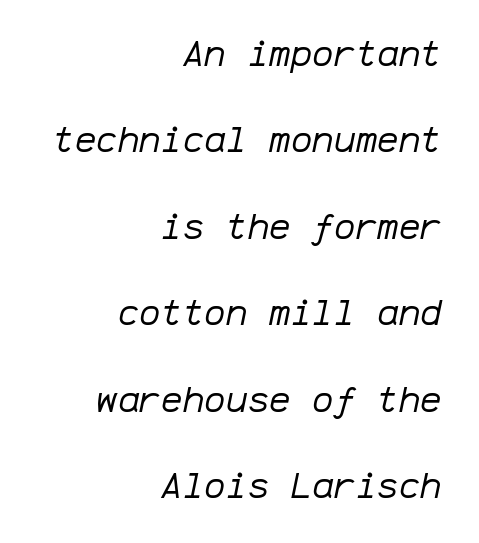
Q: Is the text bold? A: No.
Q: Is the text italic (slanted)? A: Yes, it leans right by about 12 degrees.
Q: Is the text underlined? A: No.
Q: How is the paragraph aligned? A: Right-aligned.
Q: Is the spacing between letters normal or unusually wide? A: Normal.
Q: Is the spacing between lines tight, normal or loose? A: Loose.
Q: Width (condensed, normal, or wide)? A: Normal.
Q: Stroke contrast? A: Low.
Q: x-height? A: Medium.
Q: Monospaced? A: Yes.
